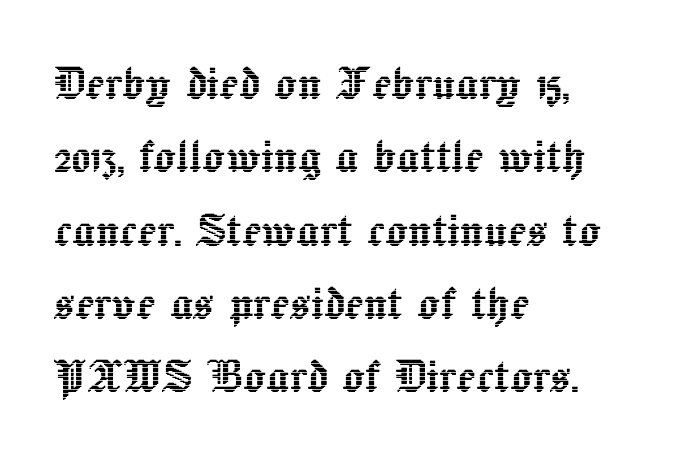
The specimen reads as upright at a glance. The gaps between neighbouring characters are ordinary and unremarkable. A typesetter would call this proportional, since set widths differ per character. The space between consecutive lines is moderate.
